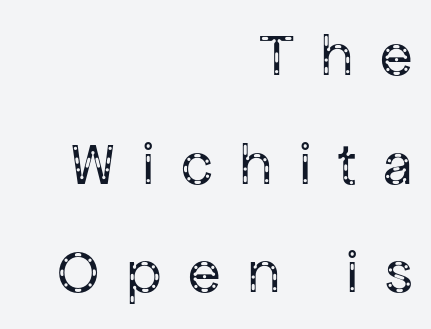
{"serif": "no", "italic": "no", "bold": "no", "weight": "regular", "width": "normal", "stroke_contrast": "low", "x_height": "medium", "monospaced": "no", "underline": "no", "align": "right", "line_spacing_ratio": 1.81, "letter_spacing": "wide", "letter_spacing_em": 0.44, "glyph_px": 60}
